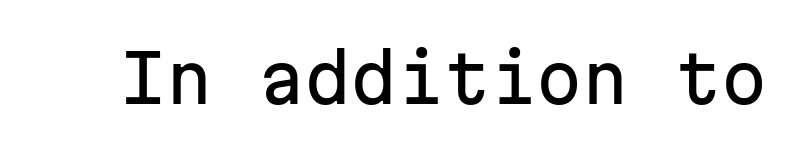
{"serif": "no", "italic": "no", "width": "normal", "stroke_contrast": "low", "x_height": "medium", "monospaced": "yes", "underline": "no", "letter_spacing": "normal", "letter_spacing_em": 0.0, "glyph_px": 66}
